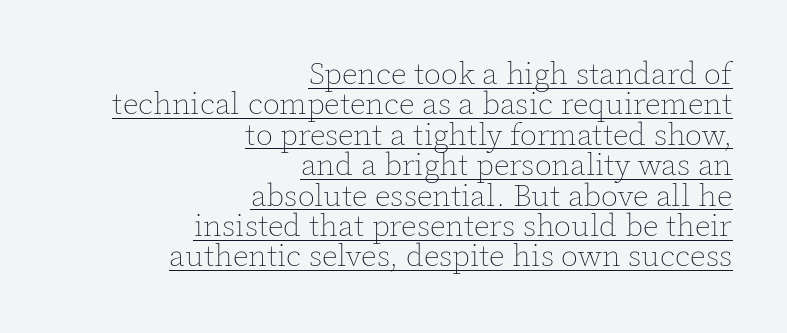
{"italic": "no", "bold": "no", "weight": "thin", "width": "normal", "x_height": "medium", "monospaced": "no", "underline": "yes", "align": "right", "line_spacing": "tight", "line_spacing_ratio": 0.98, "letter_spacing": "normal", "letter_spacing_em": 0.0, "glyph_px": 31}
